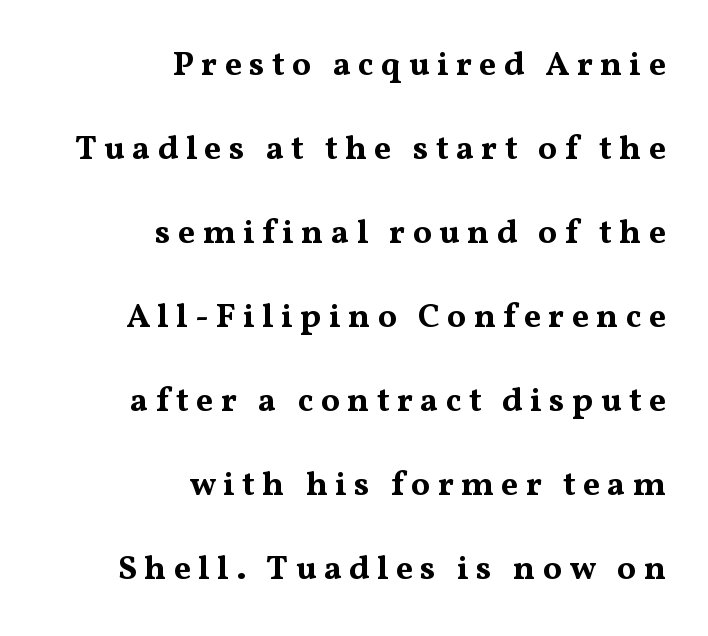
Q: Is the text bold? A: Yes.
Q: Is the text italic (slanted)? A: No, it is upright.
Q: Is the typeface a serif or a sans-serif typeface? A: Serif.
Q: Is the text underlined? A: No.
Q: How is the paragraph aligned? A: Right-aligned.
Q: Is the spacing between letters normal or unusually wide? A: Unusually wide.
Q: Is the spacing between lines tight, normal or loose? A: Loose.
Q: Width (condensed, normal, or wide)? A: Wide.
Q: Stroke contrast? A: Medium.
Q: x-height? A: Medium.
Q: Monospaced? A: No.
